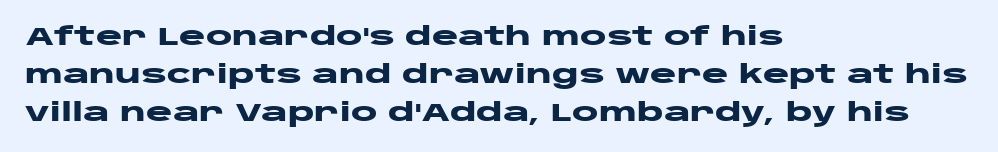
Q: Is the text bold? A: Yes.
Q: Is the text italic (slanted)? A: No, it is upright.
Q: Is the text underlined? A: No.
Q: How is the paragraph aligned? A: Left-aligned.
Q: Is the spacing between letters normal or unusually wide? A: Normal.
Q: Is the spacing between lines tight, normal or loose? A: Normal.
